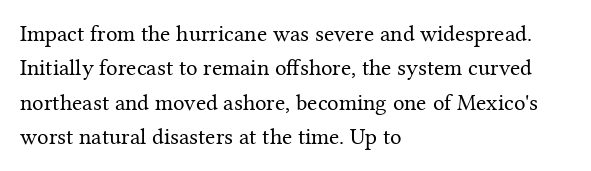
{"italic": "no", "bold": "no", "underline": "no", "align": "left", "line_spacing": "normal", "line_spacing_ratio": 1.5, "letter_spacing": "normal", "letter_spacing_em": 0.0, "glyph_px": 23}
